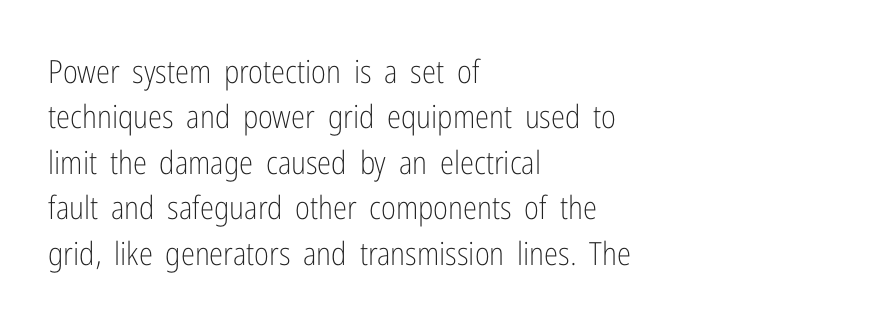
The image shows 32 px light, condensed sans-serif type, upright; set left-aligned, normal line spacing (1.42x), normal letter spacing, not underlined; low stroke contrast and a medium x-height.
